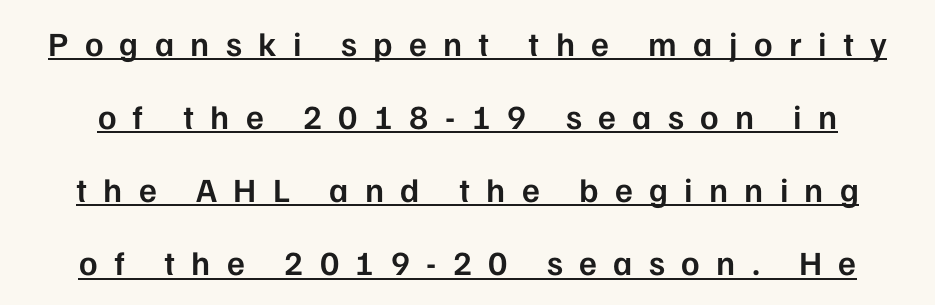
Q: Is the text bold? A: Semi-bold.
Q: Is the text italic (slanted)? A: No, it is upright.
Q: Is the typeface a serif or a sans-serif typeface? A: Sans-serif.
Q: Is the text underlined? A: Yes.
Q: Is the spacing between letters normal or unusually wide? A: Unusually wide.
Q: Is the spacing between lines tight, normal or loose? A: Loose.
Q: Width (condensed, normal, or wide)? A: Normal.
Q: Stroke contrast? A: Low.
Q: x-height? A: Medium.
Q: Monospaced? A: No.
